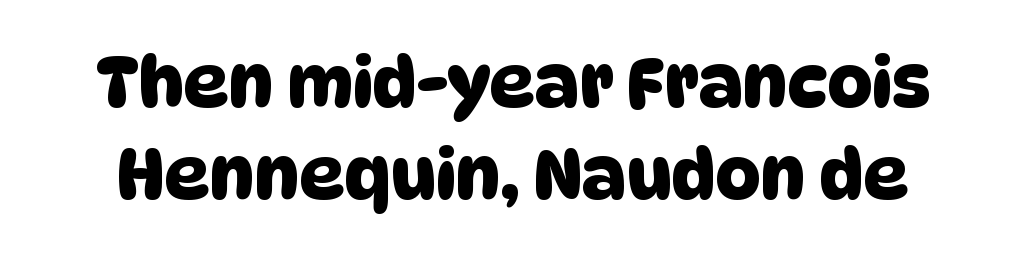
Proportional: the letters do not fall into vertical columns. Is this a sans? Yes — the strokes have no serifs. If you measured baseline to baseline, you'd find a middling distance. Beneath every word, the page is bare. Characters follow at the spacing the type designer built in.
